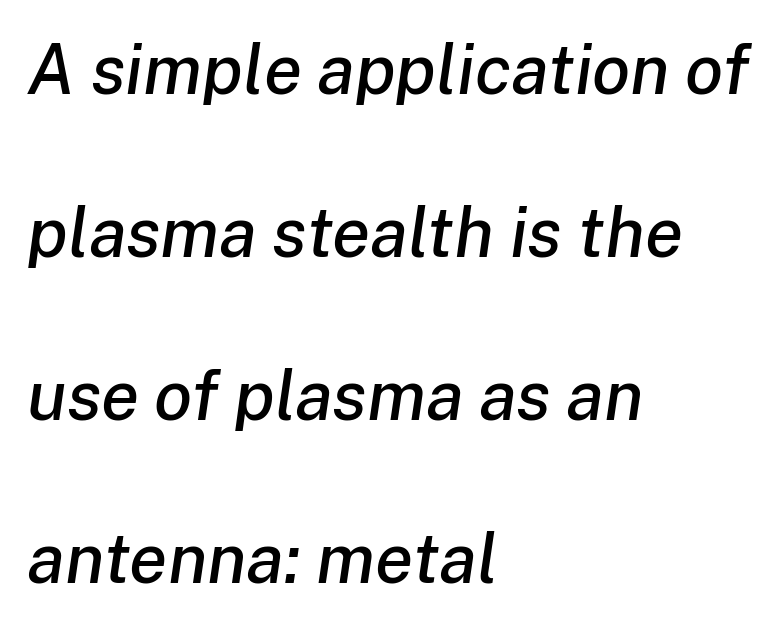
A typesetter would call this proportional, since set widths differ per character. If you measured baseline to baseline, you'd find a long distance. Leftover space on each line is placed entirely after the last word. There's an unmistakable incline to the writing here. Honestly, there is no underline to notice here at all.
